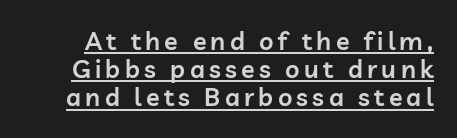
Stems and bowls a touch heavier than normal — semibold. In terms of leading, this rendering errs on the cramped side. The passage shown is underscored from start to finish. The lettering stays uniformly vertical, giving the passage a roman look.
